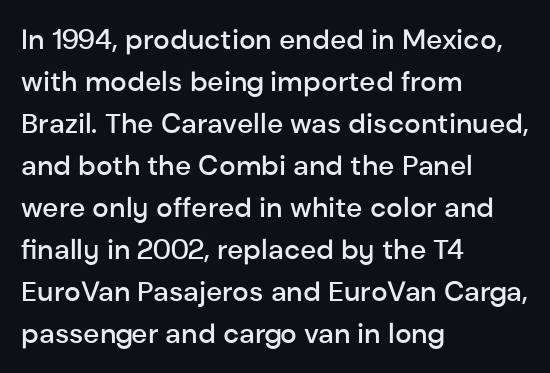
{"serif": "no", "italic": "no", "bold": "semi", "weight": "semibold", "width": "normal", "stroke_contrast": "low", "x_height": "medium", "monospaced": "no", "underline": "no", "align": "left", "line_spacing": "normal", "line_spacing_ratio": 1.5, "letter_spacing": "normal", "letter_spacing_em": 0.0, "glyph_px": 28}
